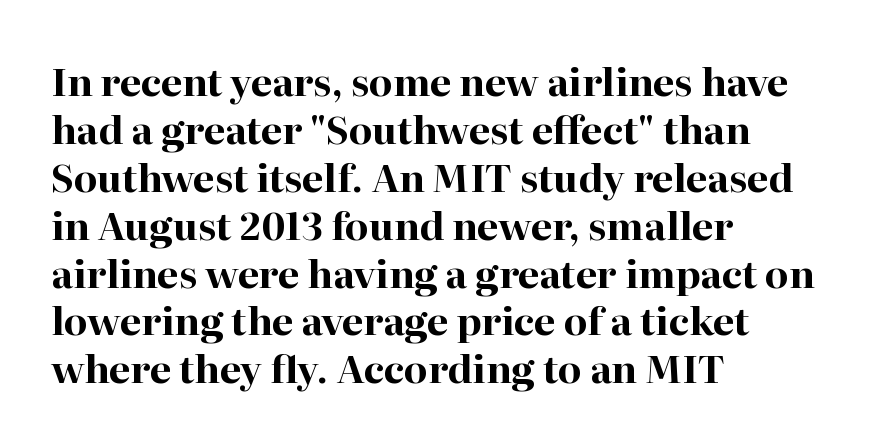
The image shows 38 px bold serif type, upright; set left-aligned, normal line spacing (1.26x), normal letter spacing, not underlined; high stroke contrast and a medium x-height.
